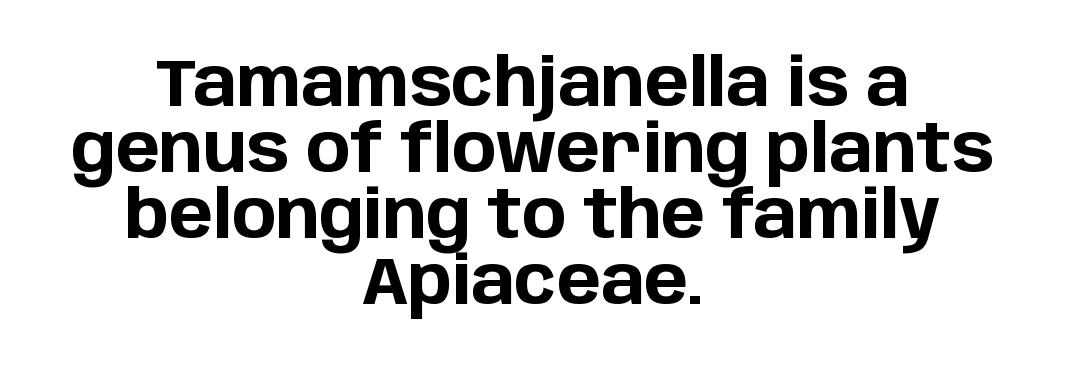
Typeset on center — no edge is straight. The text was rendered using a sans face with plain stroke endings. I'd describe the lettering as bold — thick and assertive. Nope, not italic — everything's standing straight. The vertical gap from one line to the next is small.
